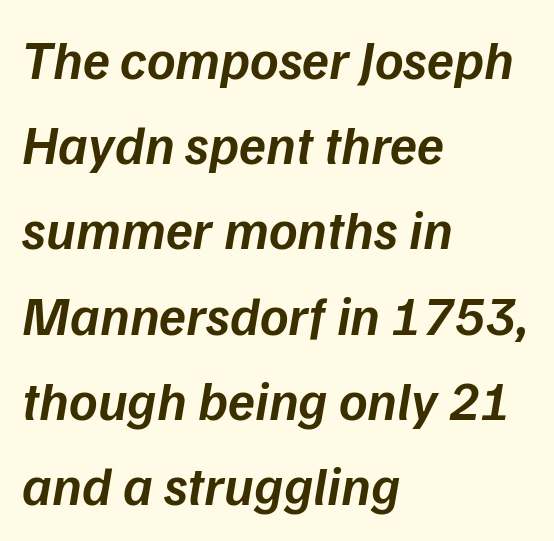
The image shows 55 px semibold type, italic (leaning right); set left-aligned, normal line spacing (1.55x), normal letter spacing, not underlined; low stroke contrast and a medium x-height.
